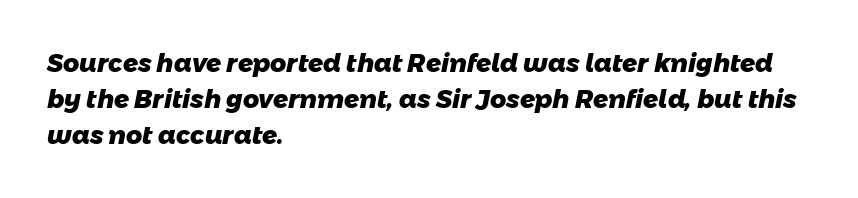
Q: Is the text bold? A: Yes.
Q: Is the text underlined? A: No.
Q: How is the paragraph aligned? A: Left-aligned.
Q: Is the spacing between letters normal or unusually wide? A: Normal.
Q: Is the spacing between lines tight, normal or loose? A: Normal.
